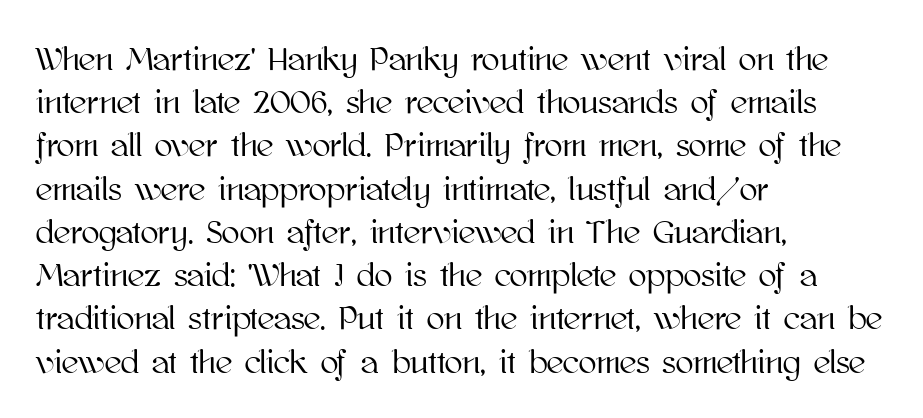
Do the characters align in a grid? No, the font is proportional. Compared with a centered layout, this one pins lines to the left instead. Posture: vertical. Horizontal bands of white between lines are of average thickness. Just letters on the line, the space beneath them empty. Does extra space separate the letters? No, they use regular spacing.
